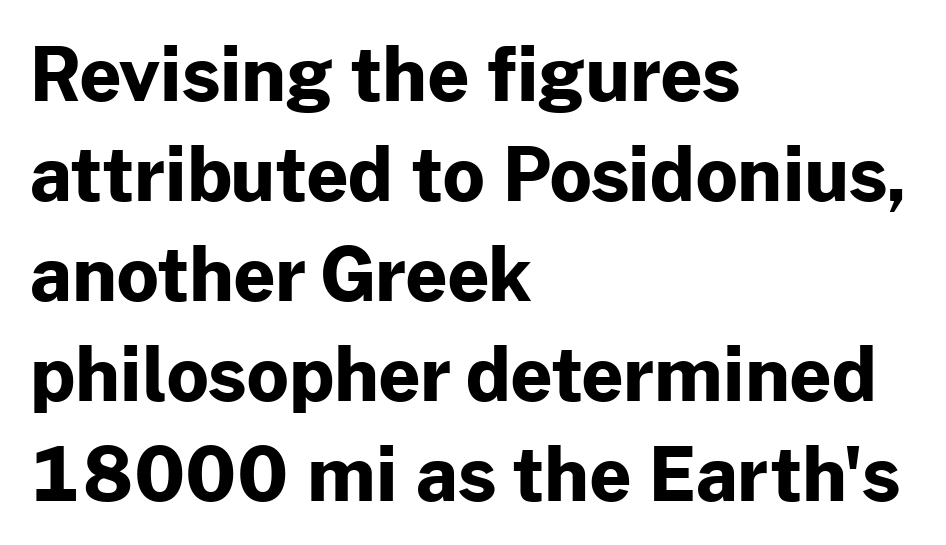
Q: Is the text bold? A: Yes.
Q: Is the text italic (slanted)? A: No, it is upright.
Q: Is the typeface a serif or a sans-serif typeface? A: Sans-serif.
Q: Is the text underlined? A: No.
Q: How is the paragraph aligned? A: Left-aligned.
Q: Is the spacing between letters normal or unusually wide? A: Normal.
Q: Is the spacing between lines tight, normal or loose? A: Normal.
Q: Width (condensed, normal, or wide)? A: Normal.
Q: Stroke contrast? A: Low.
Q: x-height? A: Medium.
Q: Monospaced? A: No.
